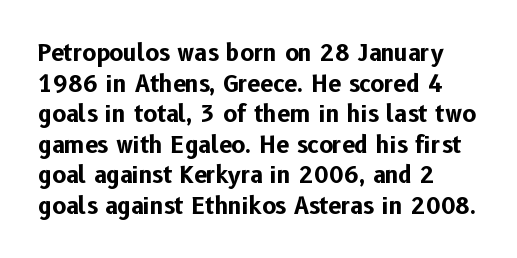
Q: Is the text bold? A: Yes.
Q: Is the text italic (slanted)? A: No, it is upright.
Q: Is the text underlined? A: No.
Q: How is the paragraph aligned? A: Left-aligned.
Q: Is the spacing between letters normal or unusually wide? A: Normal.
Q: Is the spacing between lines tight, normal or loose? A: Normal.
